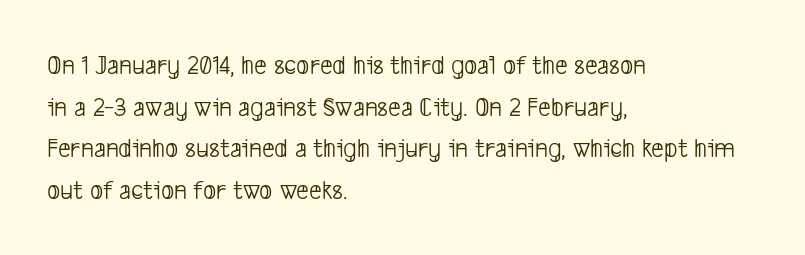
Nope, no serifs anywhere on these letters. These lines are rendered in a variable-pitch font. Compared with typical paragraphs, the rows here are spaced about the same. Short and long lines alike share a common starting point at left. A clean baseline with only descenders dipping below it. No letter is thick-stroked: the sample isn't bold.
